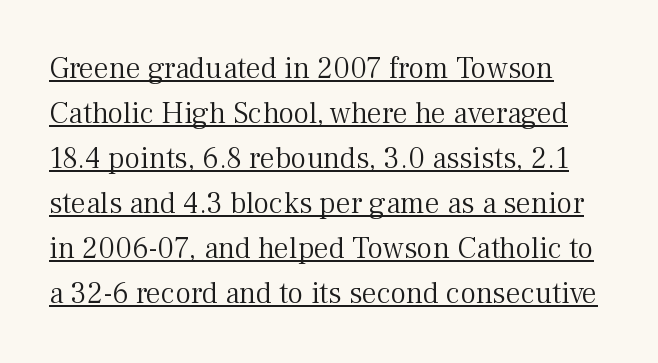
Q: Is the text bold? A: No.
Q: Is the text italic (slanted)? A: No, it is upright.
Q: Is the typeface a serif or a sans-serif typeface? A: Serif.
Q: Is the text underlined? A: Yes.
Q: Is the spacing between letters normal or unusually wide? A: Normal.
Q: Is the spacing between lines tight, normal or loose? A: Normal.
Q: Width (condensed, normal, or wide)? A: Normal.
Q: Stroke contrast? A: Medium.
Q: x-height? A: Medium.
Q: Monospaced? A: No.
